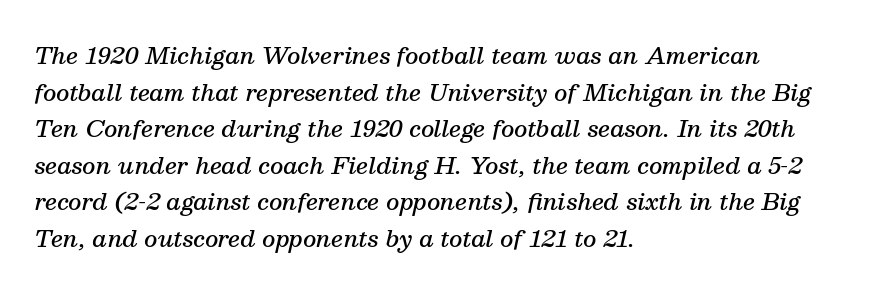
The image shows 23 px text type, italic (leaning right); set left-aligned, normal line spacing (1.59x), normal letter spacing, not underlined.
